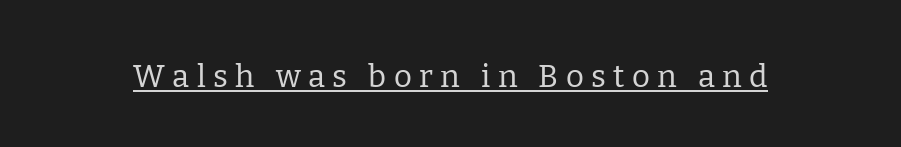
The image shows 31 px regular-weight serif type, upright; set unusually wide letter spacing (+0.24 em), underlined; low stroke contrast and a medium x-height.
